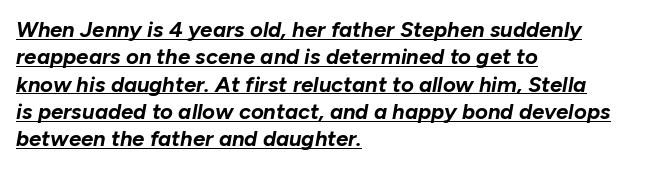
Q: Is the text bold? A: Yes.
Q: Is the text italic (slanted)? A: Yes, it leans right by about 10 degrees.
Q: Is the text underlined? A: Yes.
Q: How is the paragraph aligned? A: Left-aligned.
Q: Is the spacing between letters normal or unusually wide? A: Normal.
